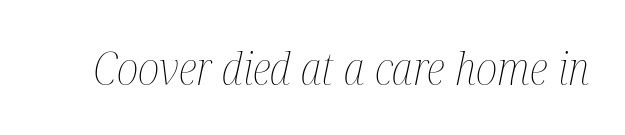
Q: Is the text bold? A: No.
Q: Is the text italic (slanted)? A: Yes, it leans right by about 12 degrees.
Q: Is the text underlined? A: No.
Q: Is the spacing between letters normal or unusually wide? A: Normal.
Q: Width (condensed, normal, or wide)? A: Condensed.
Q: Stroke contrast? A: Medium.
Q: x-height? A: Medium.
Q: Monospaced? A: No.
